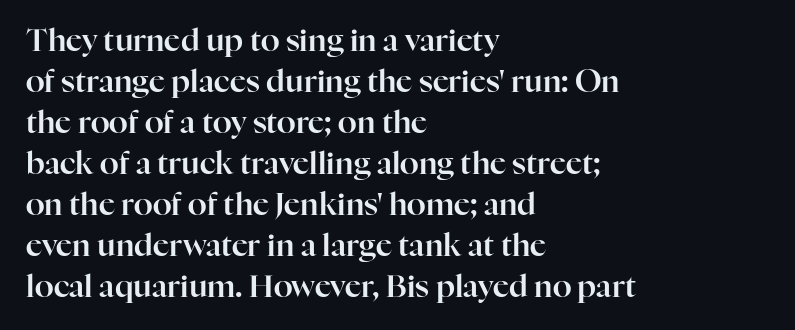
The image shows 31 px serif type, upright; set left-aligned, normal line spacing (1.32x), normal letter spacing, not underlined; high stroke contrast and a medium x-height.
